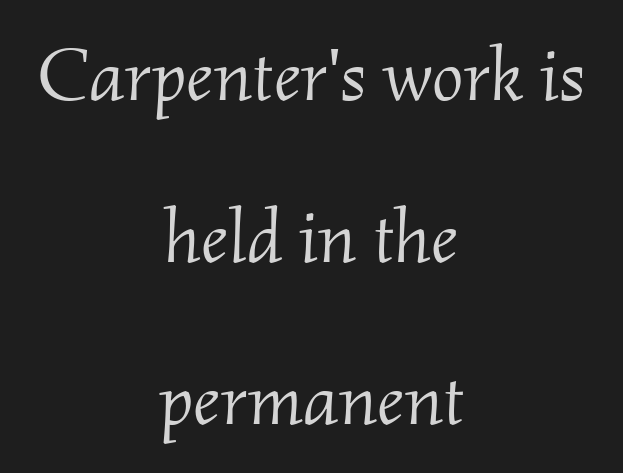
Descenders are the only things crossing below the line. You can tell from the footed stems that serif type was used. The strokes are not fattened; the text isn't bold. The passage shown stacks its lines with a broad gap.
